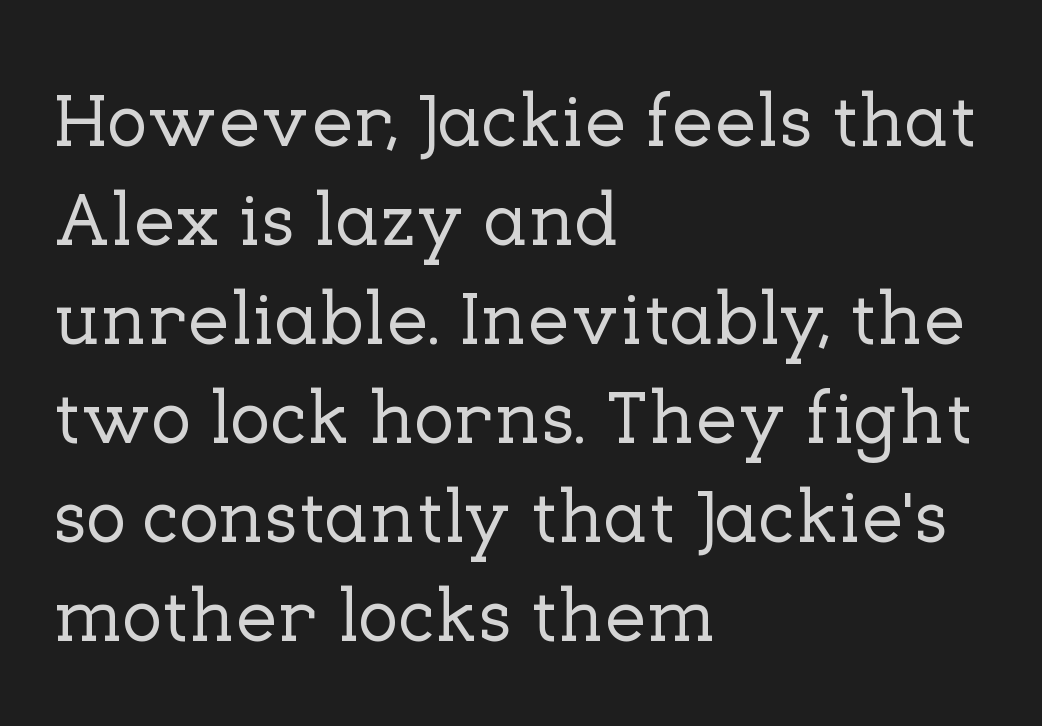
Q: Is the text italic (slanted)? A: No, it is upright.
Q: Is the typeface a serif or a sans-serif typeface? A: Serif.
Q: Is the text underlined? A: No.
Q: How is the paragraph aligned? A: Left-aligned.
Q: Is the spacing between letters normal or unusually wide? A: Normal.
Q: Is the spacing between lines tight, normal or loose? A: Normal.
Q: Width (condensed, normal, or wide)? A: Normal.
Q: Stroke contrast? A: Low.
Q: x-height? A: Medium.
Q: Monospaced? A: No.
